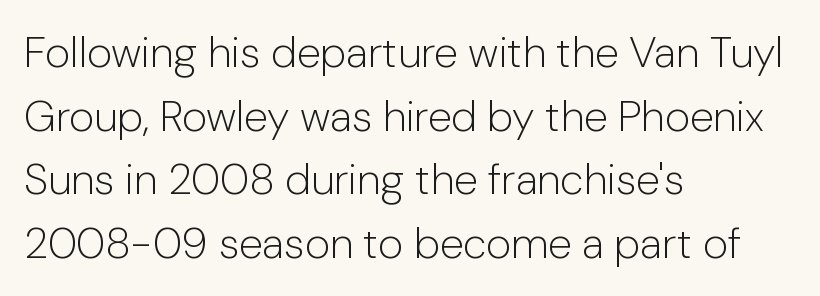
{"serif": "no", "italic": "no", "bold": "no", "weight": "light", "width": "normal", "stroke_contrast": "low", "x_height": "medium", "monospaced": "no", "underline": "no", "align": "left", "line_spacing": "normal", "line_spacing_ratio": 1.48, "letter_spacing": "normal", "letter_spacing_em": 0.0, "glyph_px": 43}
